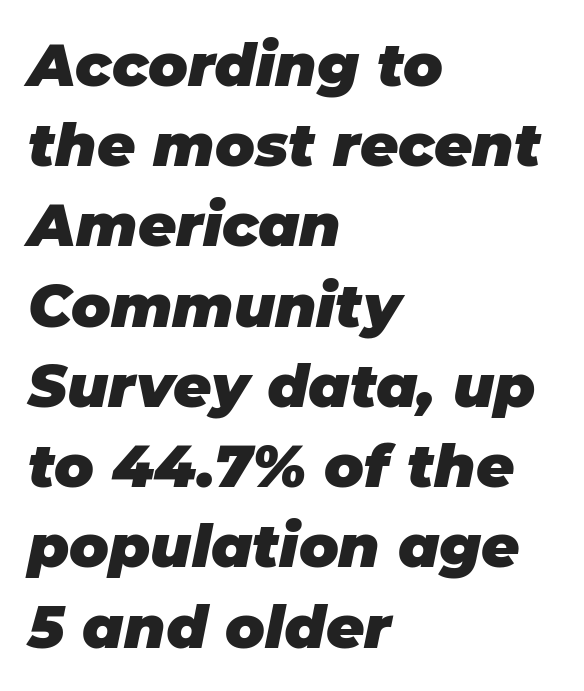
Q: Is the text bold? A: Yes.
Q: Is the text italic (slanted)? A: Yes, it leans right by about 11 degrees.
Q: Is the text underlined? A: No.
Q: How is the paragraph aligned? A: Left-aligned.
Q: Is the spacing between letters normal or unusually wide? A: Normal.
Q: Is the spacing between lines tight, normal or loose? A: Normal.
Q: Width (condensed, normal, or wide)? A: Normal.
Q: Stroke contrast? A: Low.
Q: x-height? A: Large.
Q: Monospaced? A: No.
